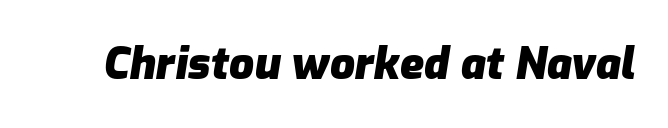
Q: Is the text bold? A: Yes.
Q: Is the text italic (slanted)? A: Yes, it leans right by about 9 degrees.
Q: Is the text underlined? A: No.
Q: Is the spacing between letters normal or unusually wide? A: Normal.
Q: Width (condensed, normal, or wide)? A: Normal.
Q: Stroke contrast? A: Low.
Q: x-height? A: Medium.
Q: Monospaced? A: No.
